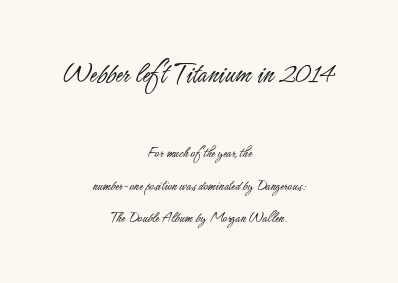
Observe the ordinary spacing: letters are neighbours, not strangers. I'd call this a sans setting — the letters go barefoot. If you squint, the top block still reads clearly — it's the larger of the two. The lines in this sample share a center point and differ in where they start and stop.
